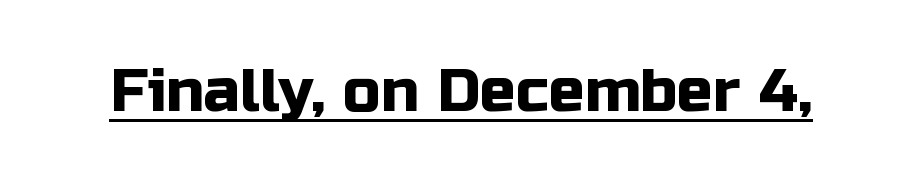
{"serif": "no", "italic": "no", "width": "normal", "stroke_contrast": "low", "x_height": "medium", "monospaced": "no", "underline": "yes", "letter_spacing": "normal", "letter_spacing_em": 0.0, "glyph_px": 60}
